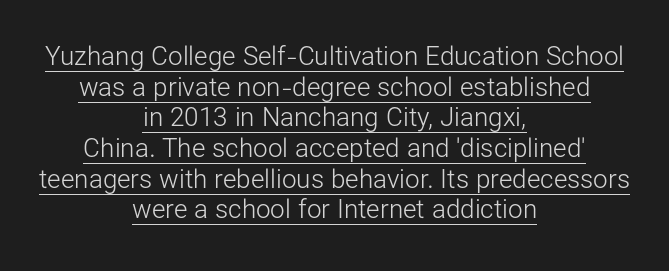
How are the letters spaced? Ordinarily, with no added tracking. The letters stand upright; this is a roman face. Compared with a flush-left layout, this one balances lines on the center instead. The words here are underlined. Stem width sits at or under what a default text font uses.
